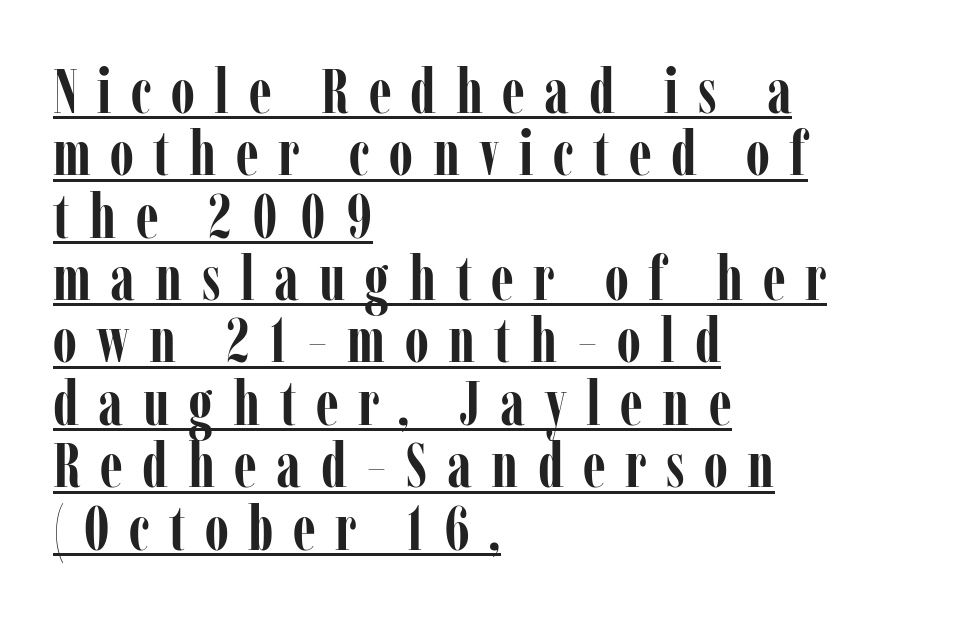
The image shows 63 px semibold, condensed serif type, upright; set left-aligned, tight line spacing (0.99x), unusually wide letter spacing (+0.31 em), underlined; low stroke contrast and a medium x-height.
